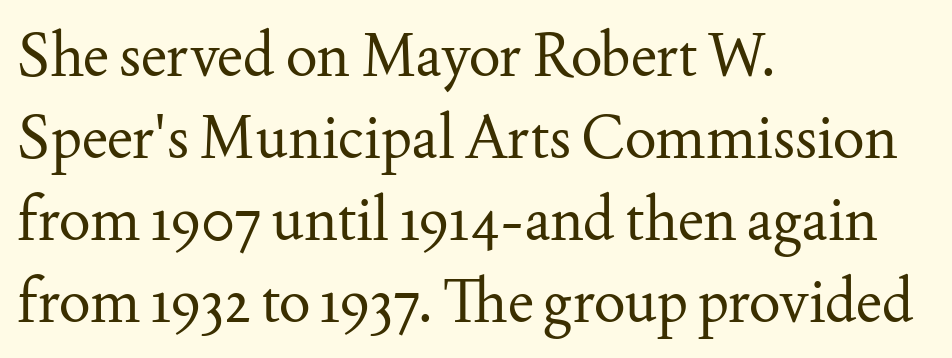
Q: Is the text bold? A: No.
Q: Is the text italic (slanted)? A: No, it is upright.
Q: Is the typeface a serif or a sans-serif typeface? A: Serif.
Q: Is the text underlined? A: No.
Q: How is the paragraph aligned? A: Left-aligned.
Q: Is the spacing between letters normal or unusually wide? A: Normal.
Q: Is the spacing between lines tight, normal or loose? A: Normal.
Q: Width (condensed, normal, or wide)? A: Normal.
Q: Stroke contrast? A: Medium.
Q: x-height? A: Small.
Q: Monospaced? A: No.
